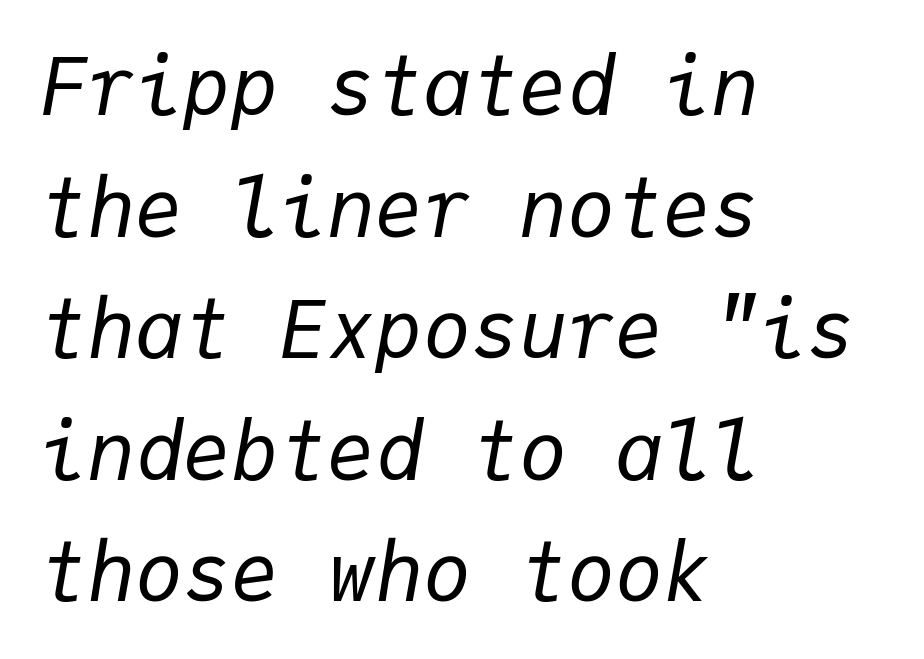
{"italic": "yes", "lean": "right", "slant_degrees": 9, "bold": "no", "weight": "regular", "width": "normal", "stroke_contrast": "low", "x_height": "medium", "monospaced": "yes", "underline": "no", "align": "left", "line_spacing": "normal", "line_spacing_ratio": 1.52, "letter_spacing": "normal", "letter_spacing_em": 0.0, "glyph_px": 80}
